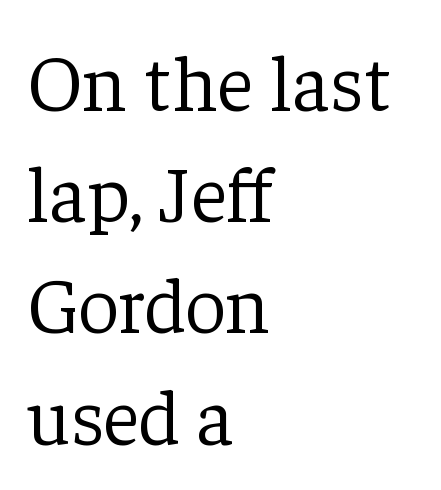
The image shows 80 px light serif type, upright; set left-aligned, normal line spacing (1.39x), normal letter spacing, not underlined; low stroke contrast and a medium x-height.
